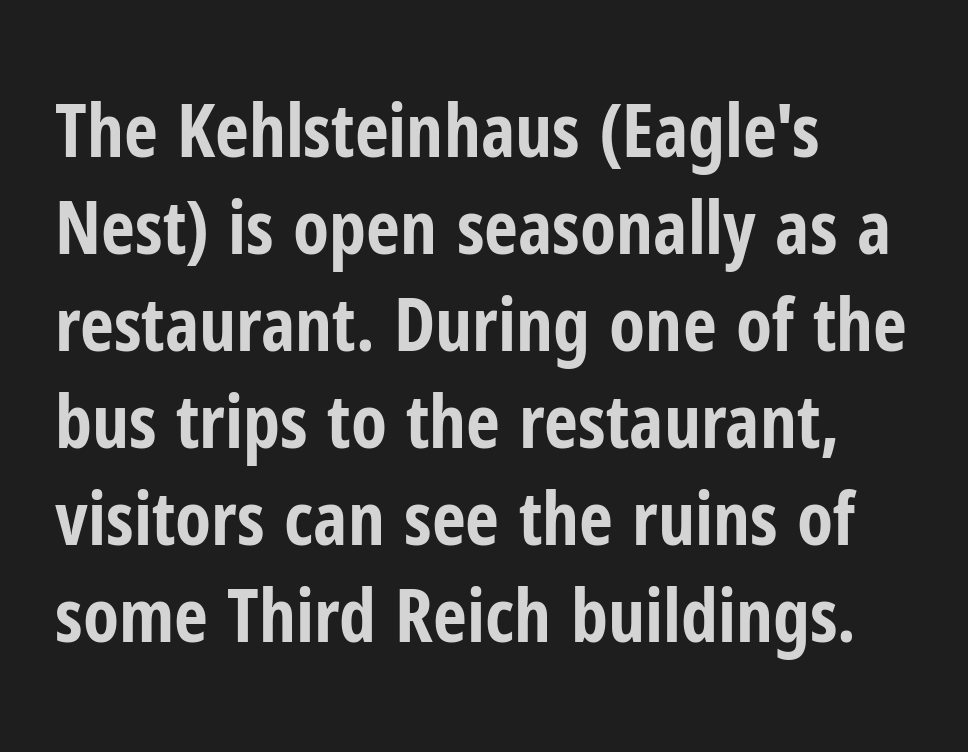
The image shows 74 px bold, condensed sans-serif type, upright; set left-aligned, normal line spacing (1.31x), normal letter spacing, not underlined; low stroke contrast and a medium x-height.
